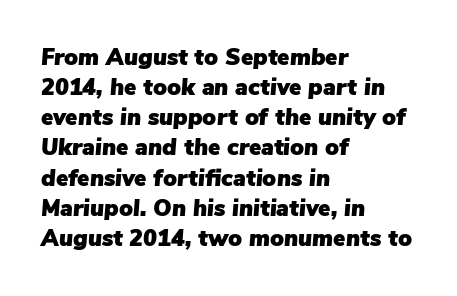
{"italic": "yes", "lean": "right", "slant_degrees": 5, "underline": "no", "align": "left", "line_spacing": "normal", "line_spacing_ratio": 1.31, "letter_spacing": "normal", "letter_spacing_em": 0.0, "glyph_px": 23}
